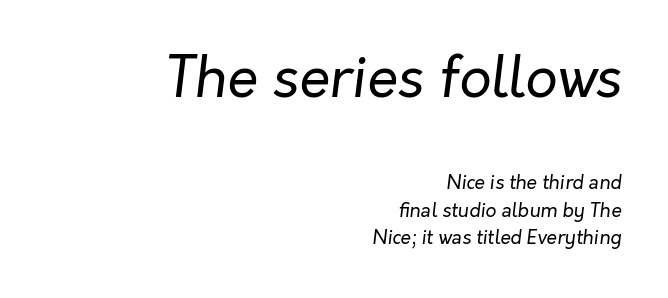
{"italic": "yes", "lean": "right", "slant_degrees": 7, "bold": "no", "weight": "regular", "width": "normal", "stroke_contrast": "low", "x_height": "medium", "monospaced": "no", "underline": "no", "align": "right", "line_spacing": "normal", "line_spacing_ratio": 1.44, "letter_spacing": "normal", "letter_spacing_em": 0.0, "larger_block": "first", "size_ratio": 2.95, "glyph_px": 56}
